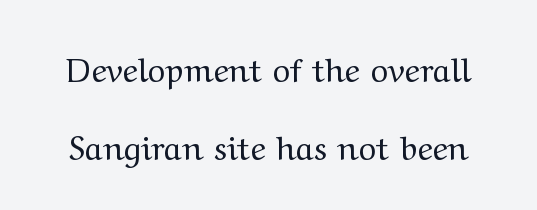
The image shows 33 px regular-weight, wide serif type, upright; set loose line spacing (2.36x), normal letter spacing, not underlined; medium stroke contrast and a medium x-height.
